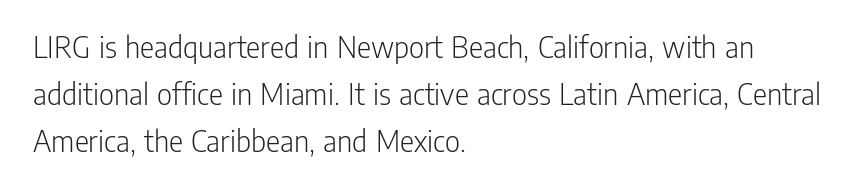
The image shows 33 px light, condensed sans-serif type, upright; set left-aligned, normal line spacing (1.42x), normal letter spacing, not underlined; low stroke contrast and a medium x-height.
